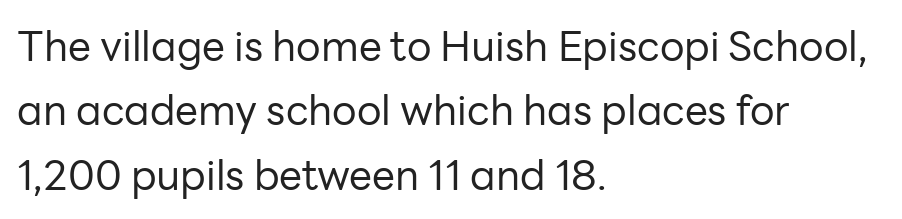
Q: Is the text bold? A: No.
Q: Is the text italic (slanted)? A: No, it is upright.
Q: Is the typeface a serif or a sans-serif typeface? A: Sans-serif.
Q: Is the text underlined? A: No.
Q: How is the paragraph aligned? A: Left-aligned.
Q: Is the spacing between letters normal or unusually wide? A: Normal.
Q: Is the spacing between lines tight, normal or loose? A: Normal.
Q: Width (condensed, normal, or wide)? A: Normal.
Q: Stroke contrast? A: Low.
Q: x-height? A: Medium.
Q: Monospaced? A: No.
